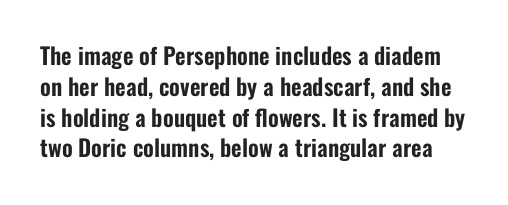
Characters follow at the spacing the type designer built in. These lines were composed using upright roman letters. Underlining? Definitely not there. Line spacing here is normal.
